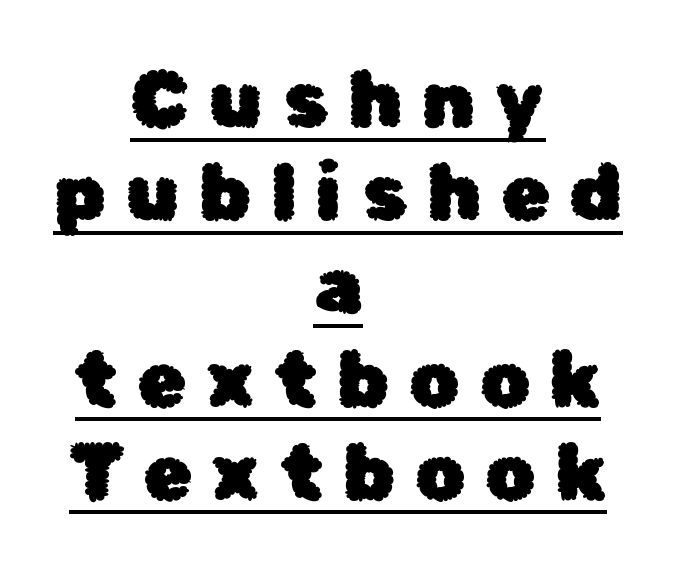
Q: Is the text italic (slanted)? A: No, it is upright.
Q: Is the typeface a serif or a sans-serif typeface? A: Sans-serif.
Q: Is the text underlined? A: Yes.
Q: How is the paragraph aligned? A: Centered.
Q: Is the spacing between letters normal or unusually wide? A: Unusually wide.
Q: Width (condensed, normal, or wide)? A: Normal.
Q: Stroke contrast? A: Low.
Q: x-height? A: Medium.
Q: Monospaced? A: No.
